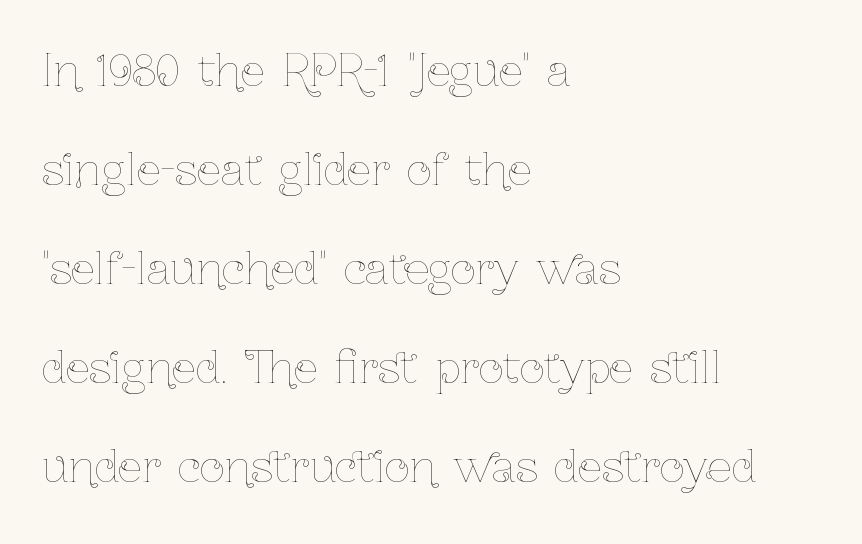
Q: Is the text bold? A: No.
Q: Is the text italic (slanted)? A: No, it is upright.
Q: Is the text underlined? A: No.
Q: How is the paragraph aligned? A: Left-aligned.
Q: Is the spacing between letters normal or unusually wide? A: Normal.
Q: Is the spacing between lines tight, normal or loose? A: Loose.
Q: Width (condensed, normal, or wide)? A: Condensed.
Q: Stroke contrast? A: Low.
Q: x-height? A: Medium.
Q: Monospaced? A: No.
